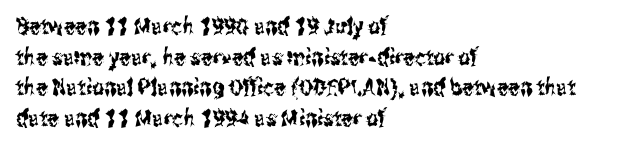
A typesetter would call this leading conventional body-copy spacing. No italicization has been applied; the sample stays upright. Tracking value appears to be zero — textbook default spacing. Short and long lines alike share a common starting point at left. Decoration check: the copy has no underline.
